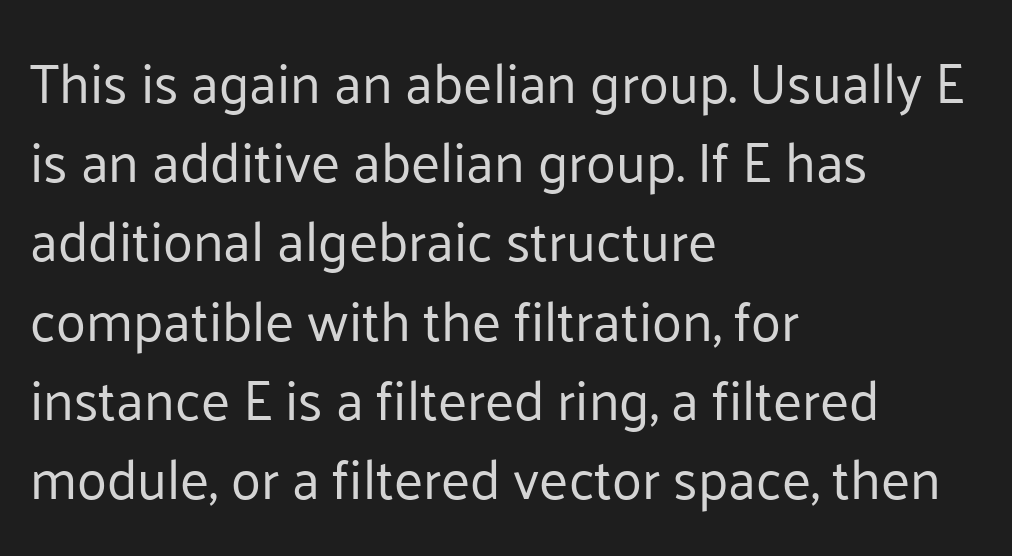
The image shows 55 px regular-weight sans-serif type, upright; set left-aligned, normal line spacing (1.44x), normal letter spacing, not underlined; low stroke contrast and a medium x-height.
